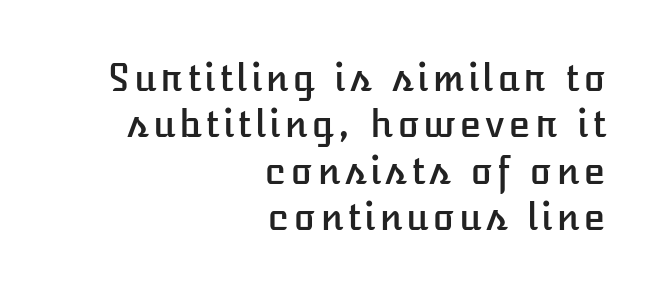
The image shows 36 px text type, upright; set right-aligned, normal line spacing (1.29x), not underlined; low stroke contrast and a medium x-height.
